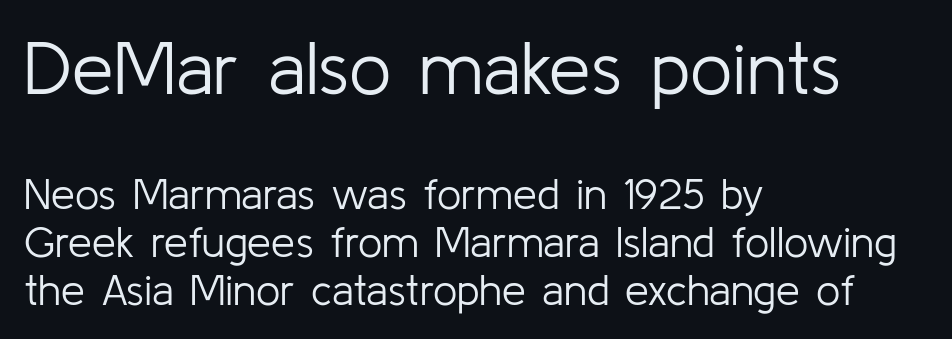
{"serif": "no", "italic": "no", "bold": "no", "weight": "light", "width": "normal", "stroke_contrast": "low", "x_height": "medium", "monospaced": "no", "underline": "no", "align": "left", "line_spacing": "tight", "line_spacing_ratio": 1.12, "letter_spacing": "normal", "letter_spacing_em": 0.0, "larger_block": "first", "size_ratio": 1.74, "glyph_px": 75}
